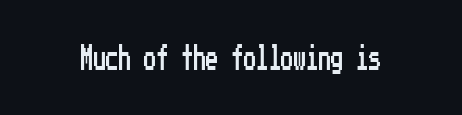
Q: Is the text italic (slanted)? A: No, it is upright.
Q: Is the text underlined? A: No.
Q: Is the spacing between letters normal or unusually wide? A: Normal.
